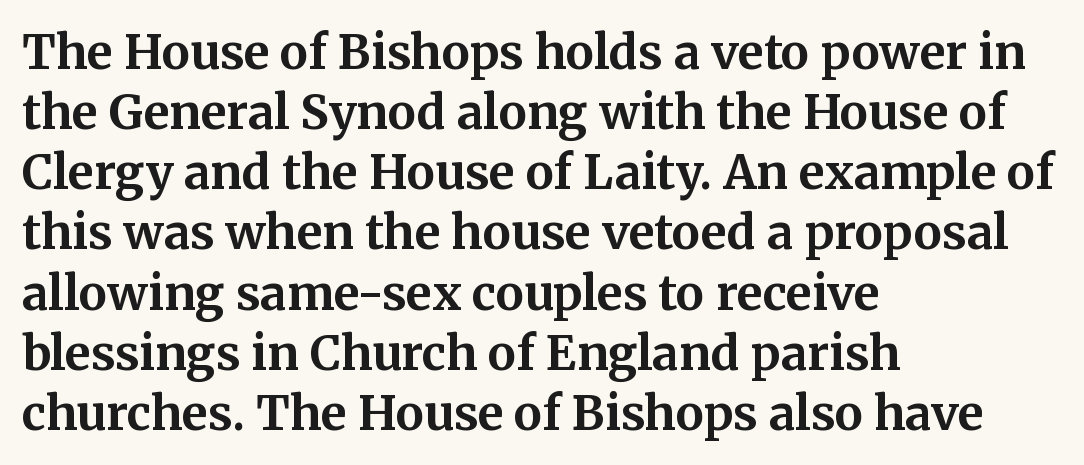
Q: Is the text bold? A: Yes.
Q: Is the text italic (slanted)? A: No, it is upright.
Q: Is the typeface a serif or a sans-serif typeface? A: Serif.
Q: Is the text underlined? A: No.
Q: How is the paragraph aligned? A: Left-aligned.
Q: Is the spacing between letters normal or unusually wide? A: Normal.
Q: Is the spacing between lines tight, normal or loose? A: Normal.
Q: Width (condensed, normal, or wide)? A: Normal.
Q: Stroke contrast? A: Medium.
Q: x-height? A: Medium.
Q: Monospaced? A: No.
